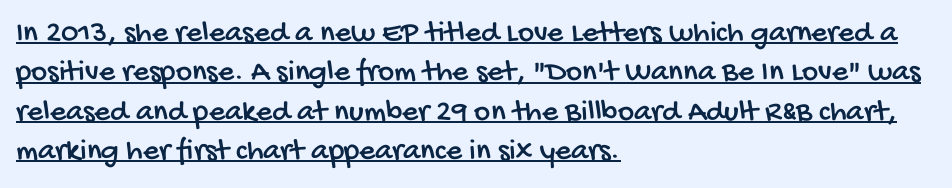
Letterform terminals end flat and unadorned throughout the passage. Spacing between characters is what you'd get straight out of the box. Quick note: underline on. These lines are rendered in a variable-pitch font. If you measured baseline to baseline, you'd find a middling distance. Each line starts at the same left margin while the right side varies.
